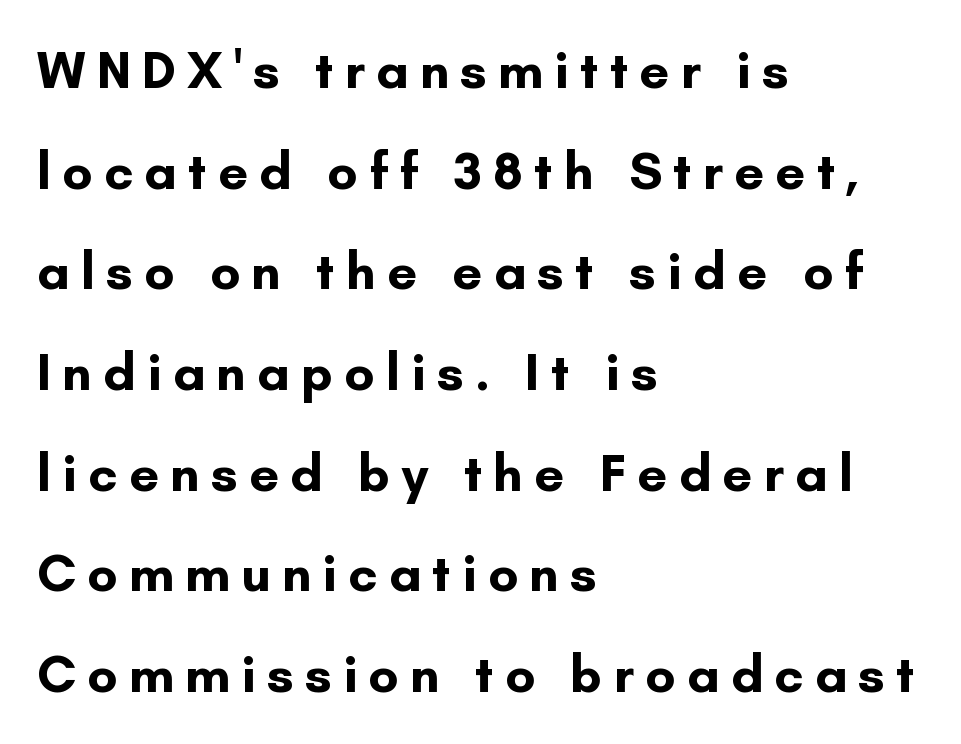
{"serif": "no", "italic": "no", "bold": "yes", "weight": "bold", "width": "normal", "stroke_contrast": "low", "x_height": "small", "monospaced": "no", "underline": "no", "align": "left", "line_spacing": "loose", "line_spacing_ratio": 1.9, "letter_spacing": "wide", "letter_spacing_em": 0.21, "glyph_px": 53}
